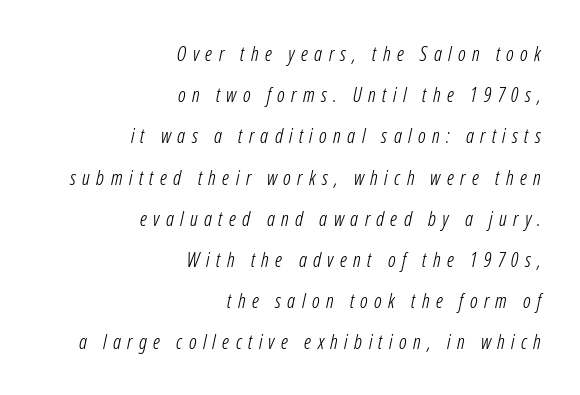
The image shows 20 px text type, italic (leaning right); set right-aligned, loose line spacing (2.06x), unusually wide letter spacing (+0.32 em), not underlined.
